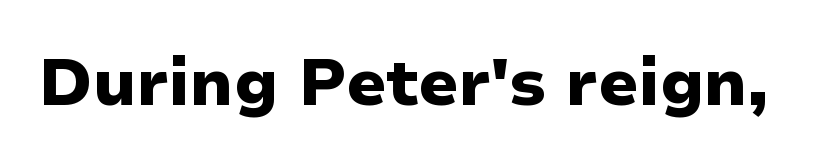
Q: Is the text bold? A: Yes.
Q: Is the text italic (slanted)? A: No, it is upright.
Q: Is the typeface a serif or a sans-serif typeface? A: Sans-serif.
Q: Is the text underlined? A: No.
Q: Is the spacing between letters normal or unusually wide? A: Normal.
Q: Width (condensed, normal, or wide)? A: Normal.
Q: Stroke contrast? A: Low.
Q: x-height? A: Medium.
Q: Monospaced? A: No.
